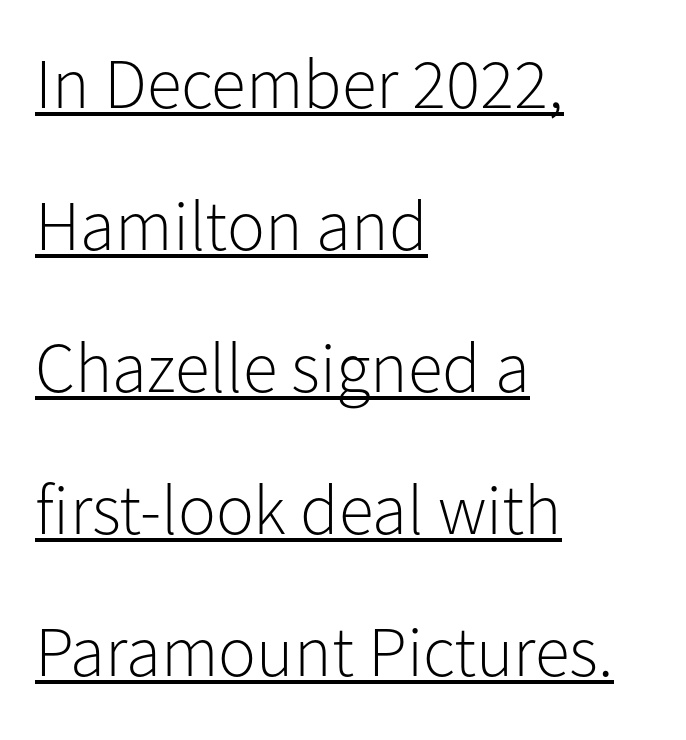
Whoever set this chose breathing room over compactness in the vertical rhythm. Posture: vertical. This is not heavy type; no bold has been used. Check the space under the baseline: a stroke is drawn there. The passage shown is typed in a proportional face where columns would drift. The characters display no serif detailing; their extremities are plain.
